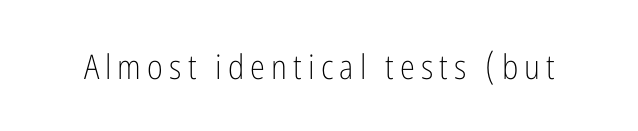
The image shows 34 px light, condensed sans-serif type, upright; set not underlined; low stroke contrast and a medium x-height.
